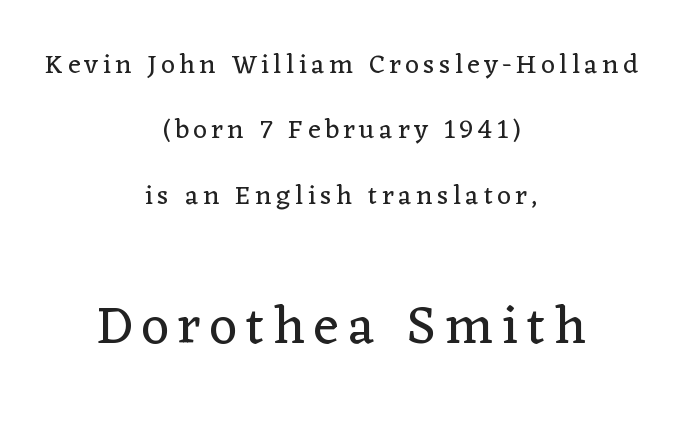
{"serif": "yes", "italic": "no", "bold": "no", "weight": "regular", "width": "normal", "stroke_contrast": "low", "x_height": "medium", "monospaced": "no", "underline": "no", "align": "center", "line_spacing": "loose", "line_spacing_ratio": 2.42, "larger_block": "second", "size_ratio": 2.0, "glyph_px": 54}
